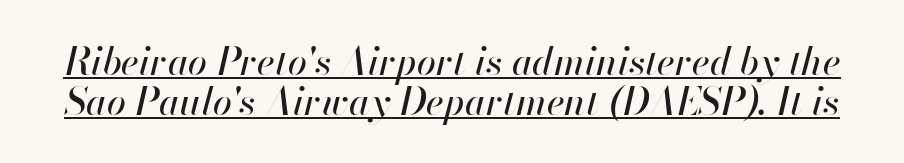
The tracking reads as untouched default to a designer's eye. The specimen reads as italic at a glance. How would I describe the line gaps? Narrow and economical. The passage shown is typed in a proportional face where columns would drift. Decoration check: the copy is underlined.
